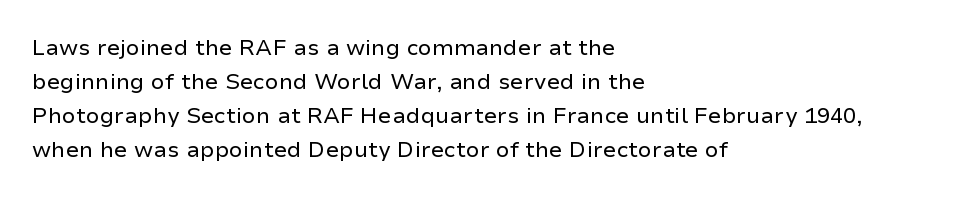
Q: Is the text bold? A: No.
Q: Is the text italic (slanted)? A: No, it is upright.
Q: Is the text underlined? A: No.
Q: How is the paragraph aligned? A: Left-aligned.
Q: Is the spacing between letters normal or unusually wide? A: Normal.
Q: Is the spacing between lines tight, normal or loose? A: Normal.
